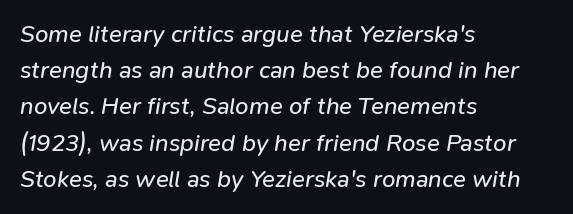
The image shows 24 px text type, italic (leaning right); set left-aligned, normal line spacing (1.51x), normal letter spacing, not underlined.
